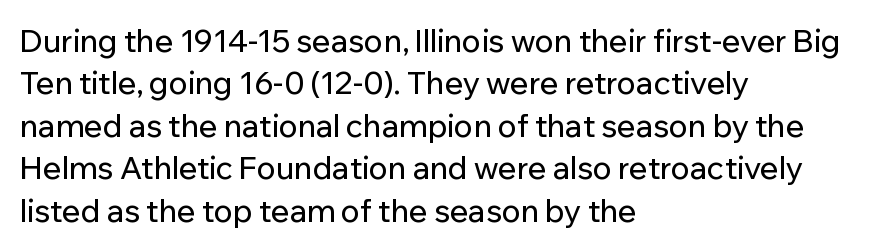
The compositor pushed each line to the left boundary. The axis of the letterforms is exactly vertical. Leading matches the norm, producing a regular column. The passage shown is typed in a proportional face where columns would drift.
